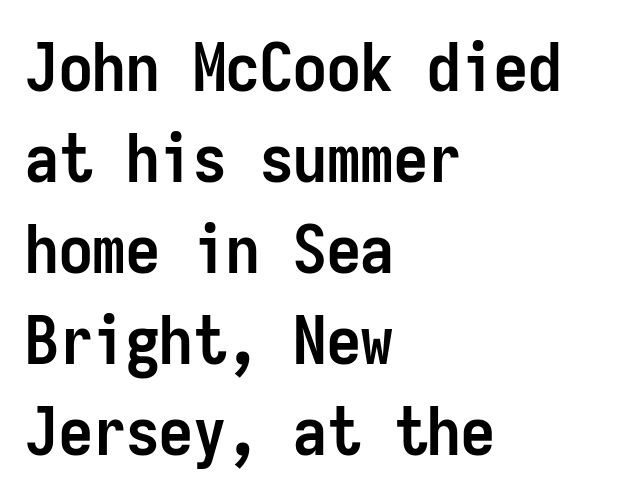
{"serif": "no", "italic": "no", "bold": "yes", "weight": "semibold", "width": "condensed", "stroke_contrast": "low", "x_height": "medium", "monospaced": "yes", "underline": "no", "align": "left", "line_spacing": "normal", "line_spacing_ratio": 1.36, "letter_spacing": "normal", "letter_spacing_em": 0.0, "glyph_px": 67}
